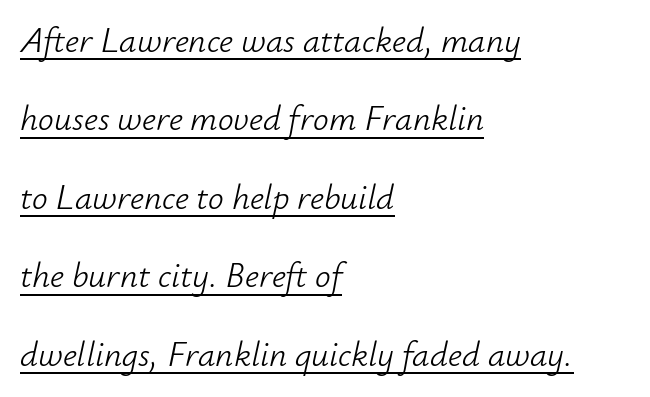
The image shows 35 px light type, italic (leaning right); set left-aligned, loose line spacing (2.24x), normal letter spacing, underlined; low stroke contrast and a small x-height.
